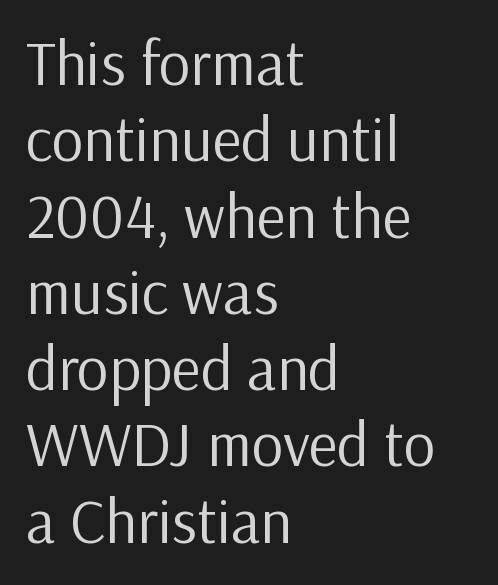
{"serif": "no", "italic": "no", "bold": "no", "weight": "regular", "width": "normal", "stroke_contrast": "low", "x_height": "medium", "monospaced": "no", "underline": "no", "align": "left", "line_spacing_ratio": 1.23, "letter_spacing": "normal", "letter_spacing_em": 0.0, "glyph_px": 62}
